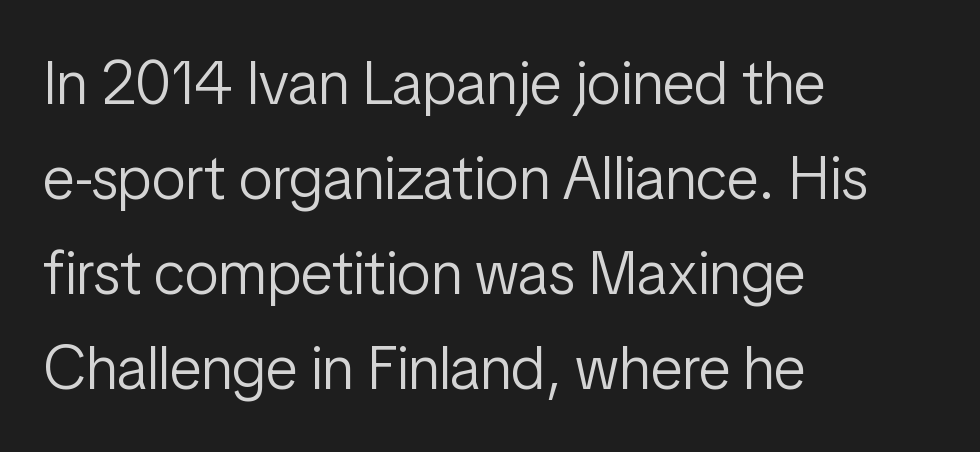
{"serif": "no", "italic": "no", "bold": "no", "weight": "light", "width": "condensed", "stroke_contrast": "low", "x_height": "medium", "monospaced": "no", "underline": "no", "align": "left", "line_spacing": "normal", "line_spacing_ratio": 1.56, "letter_spacing": "normal", "letter_spacing_em": 0.0, "glyph_px": 61}
